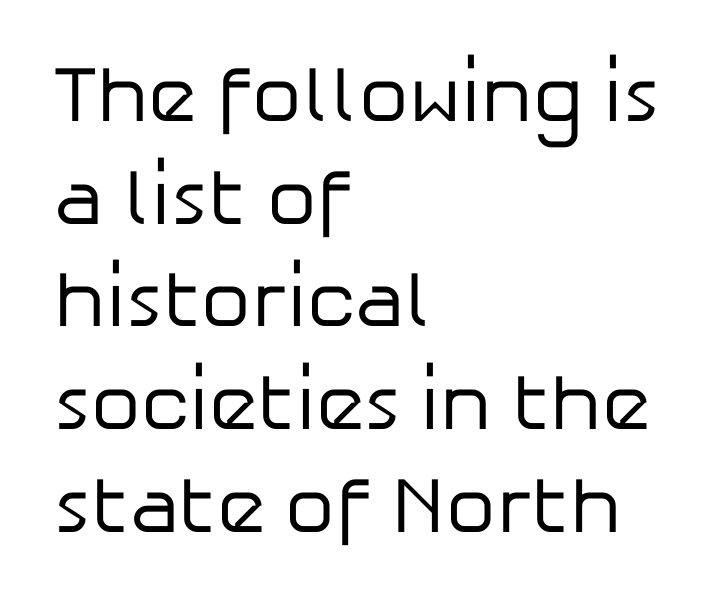
The image shows 79 px regular-weight sans-serif type, upright; set left-aligned, normal line spacing (1.3x), normal letter spacing, not underlined; low stroke contrast and a medium x-height.
